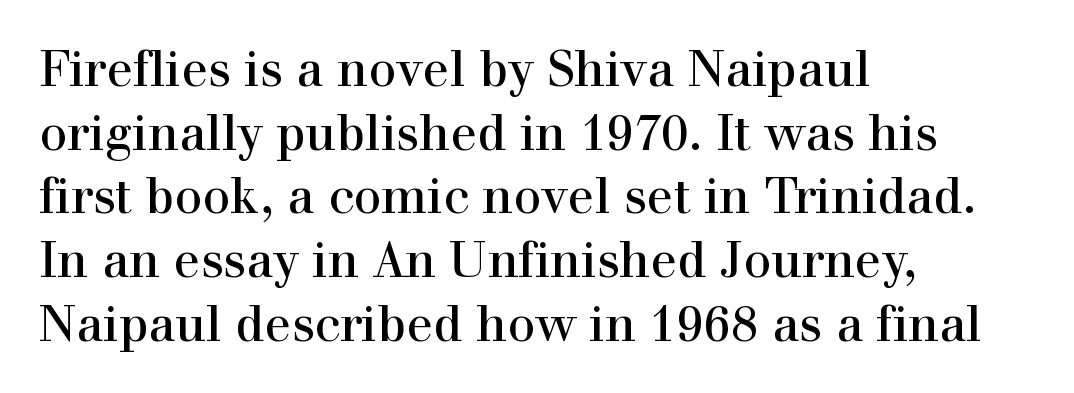
{"serif": "yes", "italic": "no", "width": "normal", "x_height": "medium", "monospaced": "no", "underline": "no", "align": "left", "line_spacing": "normal", "line_spacing_ratio": 1.3, "letter_spacing": "normal", "letter_spacing_em": 0.0, "glyph_px": 49}
